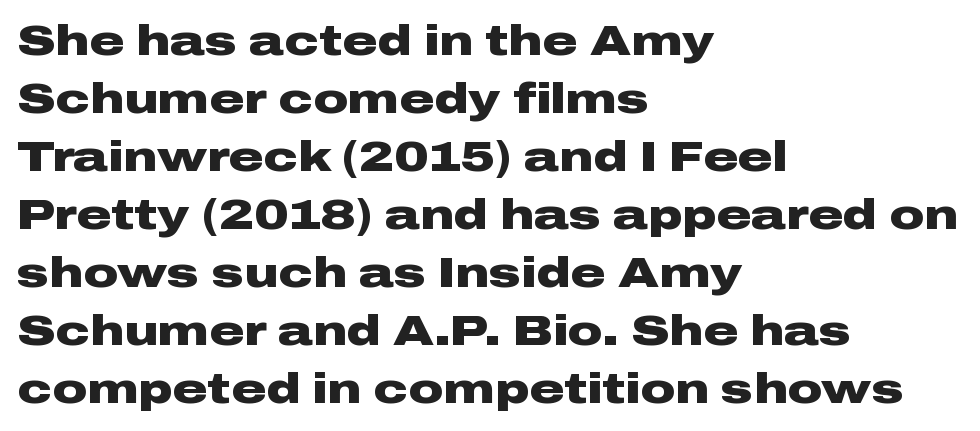
The image shows 43 px heavy, wide sans-serif type, upright; set left-aligned, normal line spacing (1.35x), normal letter spacing, not underlined; low stroke contrast and a medium x-height.
